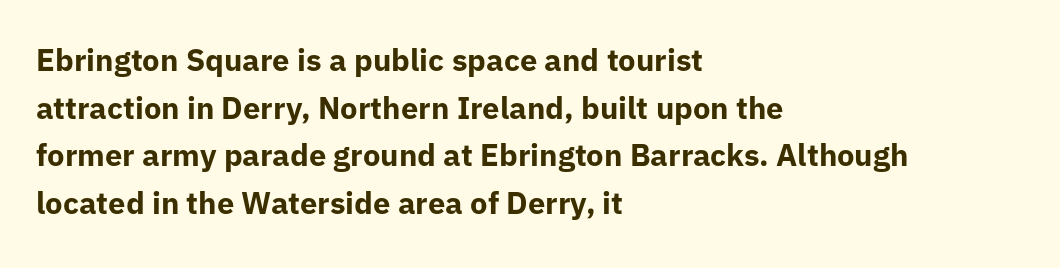
{"serif": "no", "italic": "no", "bold": "yes", "weight": "bold", "width": "normal", "stroke_contrast": "low", "x_height": "medium", "monospaced": "no", "underline": "no", "align": "left", "line_spacing": "normal", "line_spacing_ratio": 1.54, "letter_spacing": "normal", "letter_spacing_em": 0.0, "glyph_px": 31}
